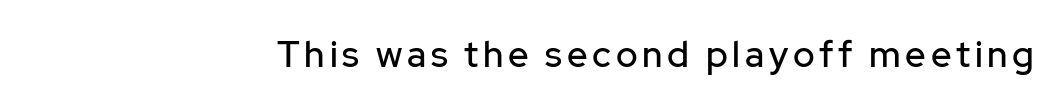
{"serif": "no", "italic": "no", "width": "normal", "stroke_contrast": "low", "x_height": "medium", "monospaced": "no", "underline": "no", "glyph_px": 36}
